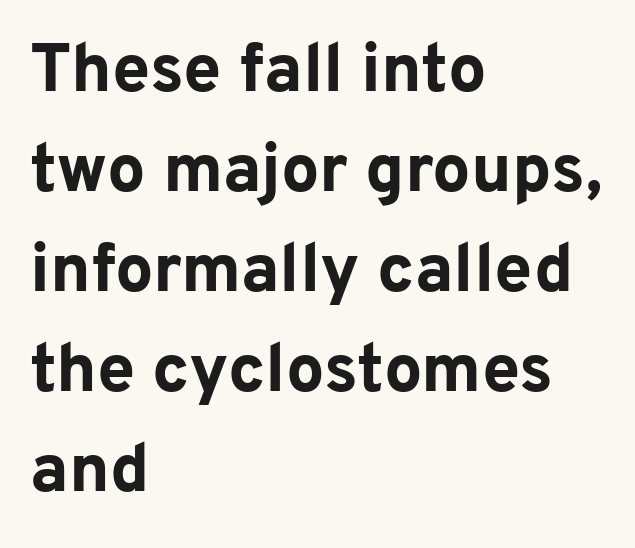
Q: Is the text bold? A: Yes.
Q: Is the text italic (slanted)? A: No, it is upright.
Q: Is the typeface a serif or a sans-serif typeface? A: Sans-serif.
Q: Is the text underlined? A: No.
Q: How is the paragraph aligned? A: Left-aligned.
Q: Is the spacing between letters normal or unusually wide? A: Normal.
Q: Is the spacing between lines tight, normal or loose? A: Normal.
Q: Width (condensed, normal, or wide)? A: Normal.
Q: Stroke contrast? A: Low.
Q: x-height? A: Medium.
Q: Monospaced? A: No.
